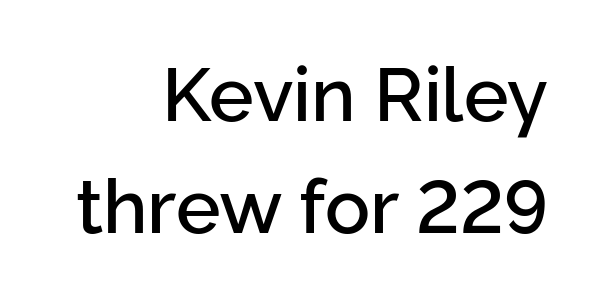
{"serif": "no", "italic": "no", "width": "normal", "stroke_contrast": "low", "x_height": "medium", "monospaced": "no", "underline": "no", "align": "right", "line_spacing": "normal", "line_spacing_ratio": 1.5, "letter_spacing": "normal", "letter_spacing_em": 0.0, "glyph_px": 75}
